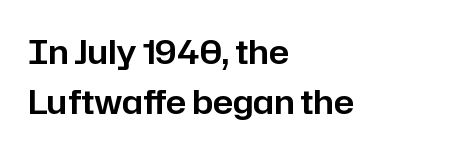
{"serif": "no", "italic": "no", "width": "normal", "stroke_contrast": "low", "x_height": "medium", "monospaced": "no", "underline": "no", "align": "left", "line_spacing": "normal", "line_spacing_ratio": 1.52, "letter_spacing": "normal", "letter_spacing_em": 0.0, "glyph_px": 33}
